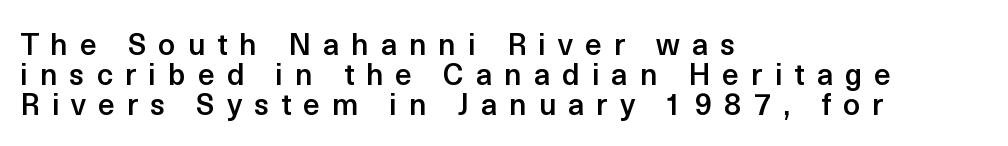
Q: Is the text bold? A: Semi-bold.
Q: Is the text italic (slanted)? A: No, it is upright.
Q: Is the typeface a serif or a sans-serif typeface? A: Sans-serif.
Q: Is the text underlined? A: No.
Q: How is the paragraph aligned? A: Left-aligned.
Q: Is the spacing between letters normal or unusually wide? A: Unusually wide.
Q: Is the spacing between lines tight, normal or loose? A: Tight.
Q: Width (condensed, normal, or wide)? A: Normal.
Q: x-height? A: Medium.
Q: Monospaced? A: No.
